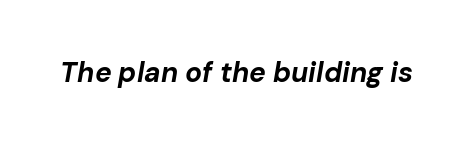
{"italic": "yes", "lean": "right", "slant_degrees": 10, "bold": "yes", "weight": "bold", "width": "normal", "stroke_contrast": "low", "x_height": "medium", "monospaced": "no", "underline": "no", "letter_spacing": "normal", "letter_spacing_em": 0.0, "glyph_px": 28}
